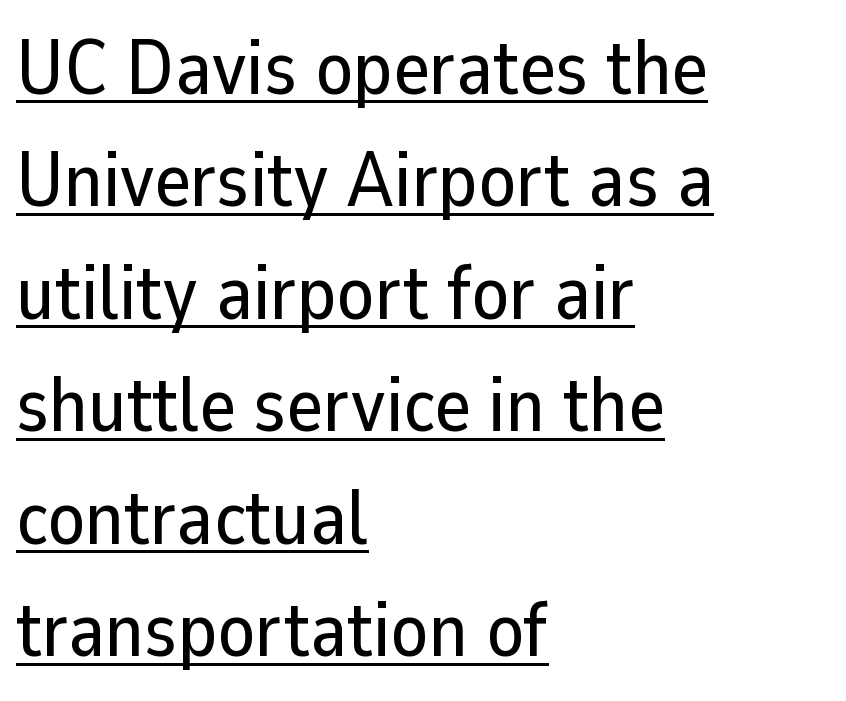
The rows are spaced the way most documents space them. The text block is weighted toward the left margin, trailing off unevenly rightward. You can tell it's not italic because the verticals are truly vertical. The face used here appears with an underline applied. Looks like regular typesetting: each glyph gets only the width it needs.
